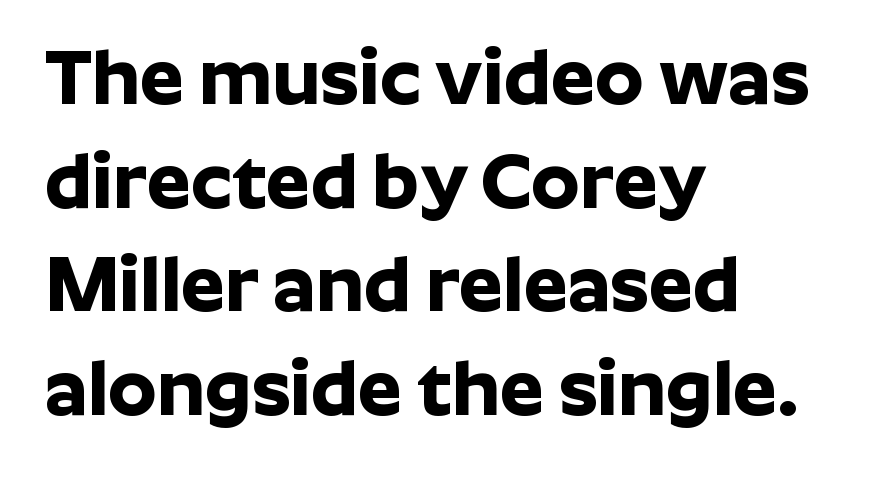
Q: Is the text bold? A: Yes.
Q: Is the text italic (slanted)? A: No, it is upright.
Q: Is the typeface a serif or a sans-serif typeface? A: Sans-serif.
Q: Is the text underlined? A: No.
Q: How is the paragraph aligned? A: Left-aligned.
Q: Is the spacing between letters normal or unusually wide? A: Normal.
Q: Is the spacing between lines tight, normal or loose? A: Normal.
Q: Width (condensed, normal, or wide)? A: Normal.
Q: Stroke contrast? A: Low.
Q: x-height? A: Medium.
Q: Monospaced? A: No.
